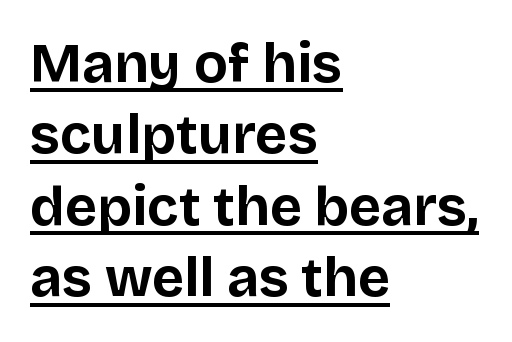
{"serif": "no", "italic": "no", "bold": "yes", "weight": "bold", "width": "normal", "stroke_contrast": "low", "x_height": "large", "monospaced": "no", "underline": "yes", "align": "left", "line_spacing": "normal", "line_spacing_ratio": 1.3, "letter_spacing": "normal", "letter_spacing_em": 0.0, "glyph_px": 55}
